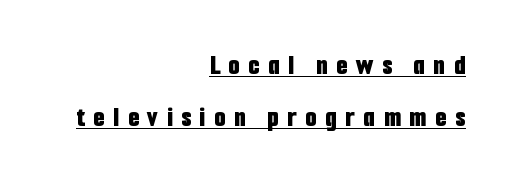
Q: Is the text bold? A: Yes.
Q: Is the text italic (slanted)? A: No, it is upright.
Q: Is the typeface a serif or a sans-serif typeface? A: Sans-serif.
Q: Is the text underlined? A: Yes.
Q: How is the paragraph aligned? A: Right-aligned.
Q: Is the spacing between letters normal or unusually wide? A: Unusually wide.
Q: Width (condensed, normal, or wide)? A: Condensed.
Q: Stroke contrast? A: Low.
Q: x-height? A: Medium.
Q: Monospaced? A: No.
